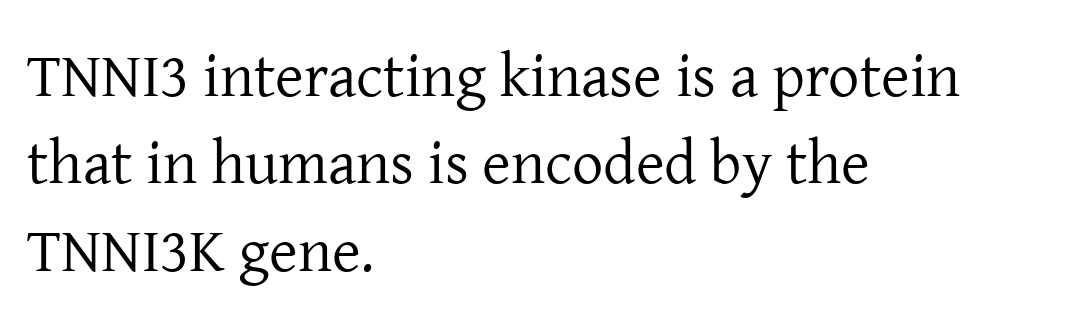
When letters stand straight like this, we call the style roman or upright. The baseline area is clear. Stroke thickness stays within the range of a standard reading face or lighter. Students, observe: this is what conventionally led text looks like. Tracking value appears to be zero — textbook default spacing.
